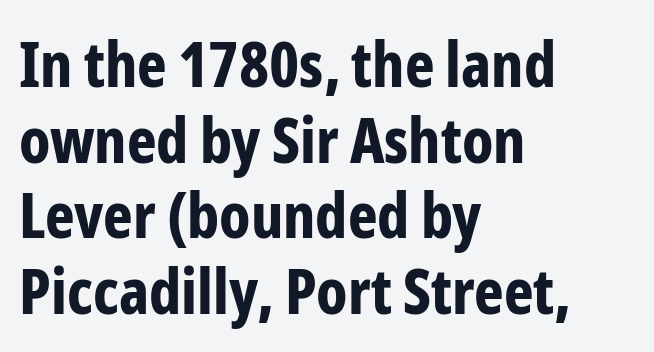
Classification — sans serif. Heavy, bold letterforms. A typesetter would mark this as roman, not italic. Plain, unruled lines of type.
